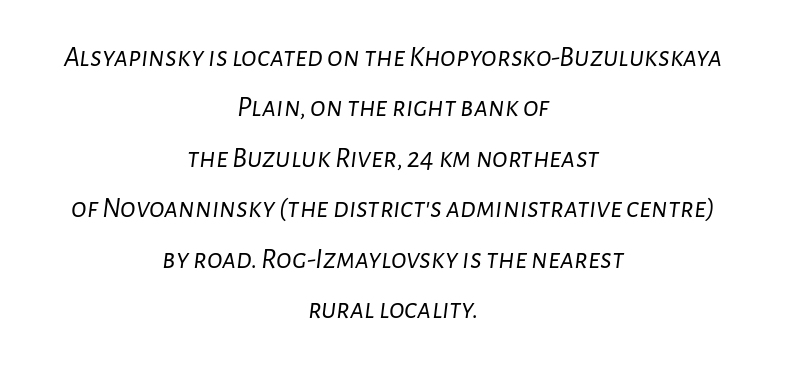
The image shows 29 px light type, italic (leaning right); set centered, line spacing 1.74x, normal letter spacing, not underlined; low stroke contrast and a medium x-height.
